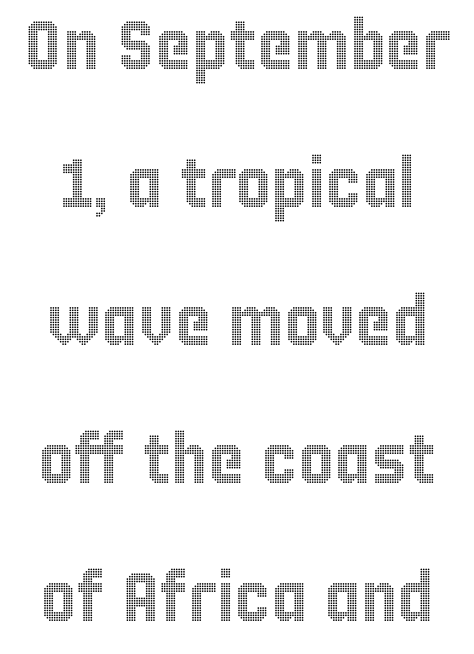
{"italic": "no", "width": "condensed", "x_height": "large", "monospaced": "no", "underline": "no", "line_spacing": "loose", "line_spacing_ratio": 2.0, "letter_spacing": "normal", "letter_spacing_em": 0.0, "glyph_px": 69}
